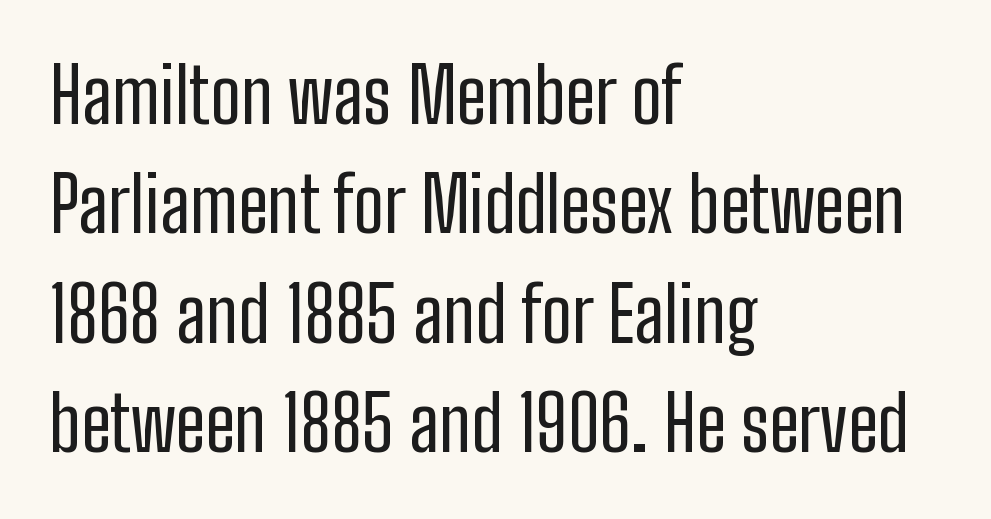
The image shows 76 px regular-weight, condensed sans-serif type, upright; set left-aligned, normal line spacing (1.44x), normal letter spacing, not underlined; low stroke contrast and a medium x-height.
